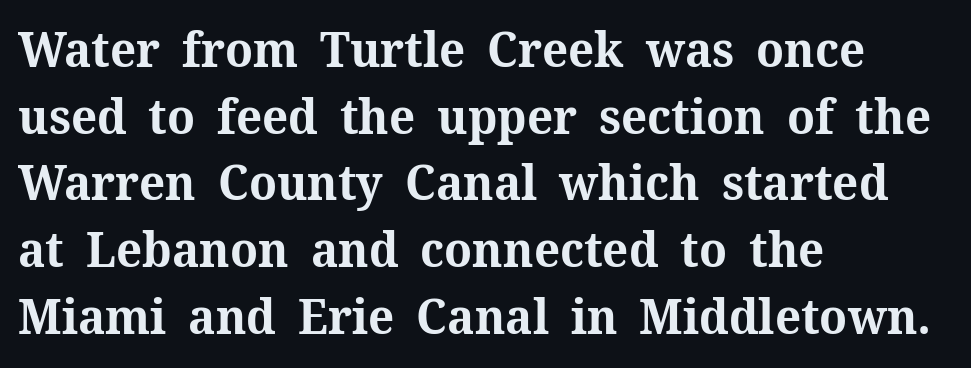
Q: Is the text bold? A: Yes.
Q: Is the text italic (slanted)? A: No, it is upright.
Q: Is the typeface a serif or a sans-serif typeface? A: Serif.
Q: Is the text underlined? A: No.
Q: How is the paragraph aligned? A: Left-aligned.
Q: Is the spacing between letters normal or unusually wide? A: Normal.
Q: Is the spacing between lines tight, normal or loose? A: Normal.
Q: Width (condensed, normal, or wide)? A: Normal.
Q: Stroke contrast? A: Medium.
Q: x-height? A: Medium.
Q: Monospaced? A: No.
